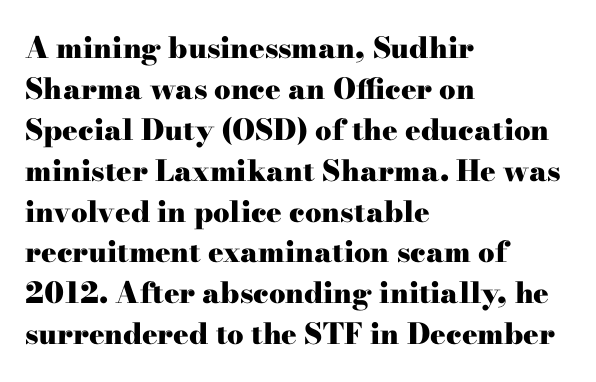
Note the varied advance widths — an 'i' is clearly narrower than an 'm'. Between one letter and the next there's only the usual sliver of space. No word sits above an underline. Heft: maximum for text — a bold. The type family on display is of the serif kind.
